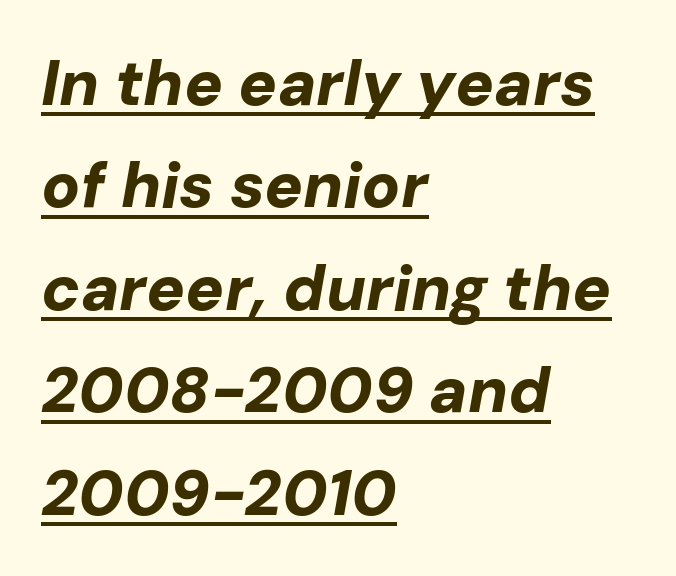
The image shows 64 px bold type, italic (leaning right); set left-aligned, normal line spacing (1.6x), normal letter spacing, underlined; low stroke contrast and a medium x-height.
